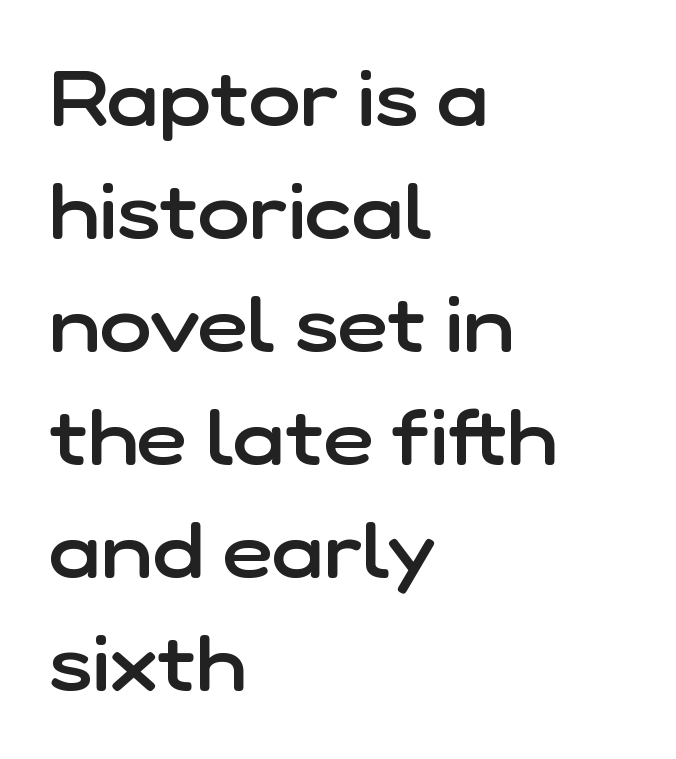
Each letter's strokes conclude bluntly, with no projecting serifs. Is there much room between lines? A standard amount, neither cramped nor airy. Letters rest on an invisible, unmarked baseline. Does extra space separate the letters? No, they use regular spacing.
